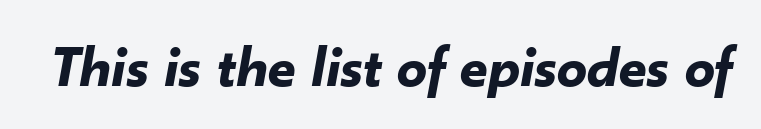
Observe the lean: these are italic letterforms. The glyphs are unaccompanied by any horizontal stroke below them. The rendering uses a bold face; every stroke is thick and dark. The gaps between neighbouring characters are ordinary and unremarkable. The face used here is proportionally spaced, like ordinary book or web type.
